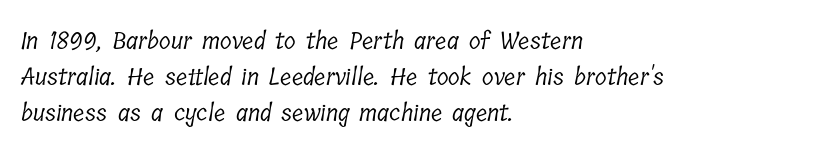
The image shows 24 px text type; set left-aligned, normal line spacing (1.49x), normal letter spacing, not underlined.
